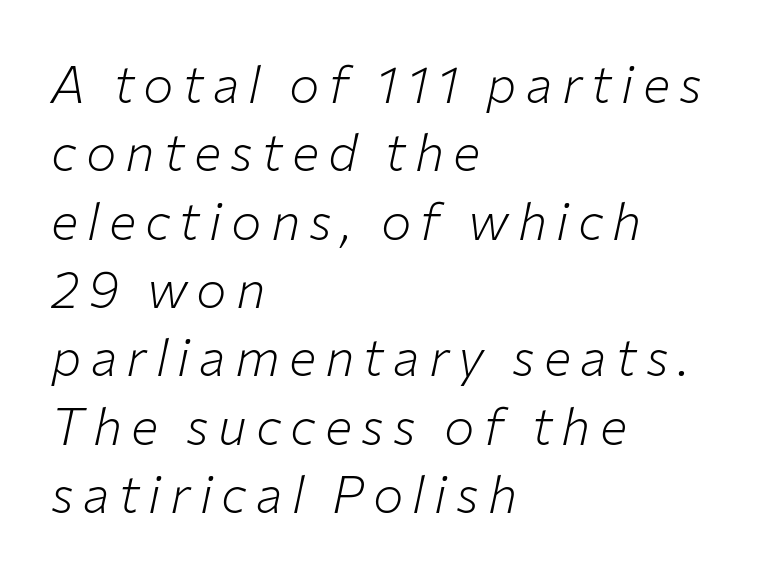
The lines sit at an ordinary, default distance from one another. One-word summary of the alignment: left. The zone under the glyphs is completely vacant. Looks like regular typesetting: each glyph gets only the width it needs. Yep, that's italic — everything's leaning. A quiet, ordinary-to-light weight characterises the typeface.
